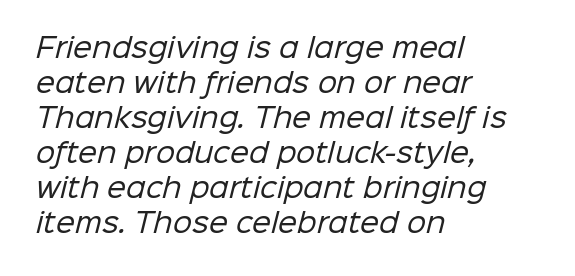
{"bold": "no", "underline": "no", "align": "left", "line_spacing": "normal", "line_spacing_ratio": 1.3, "letter_spacing": "normal", "letter_spacing_em": 0.0, "glyph_px": 27}
